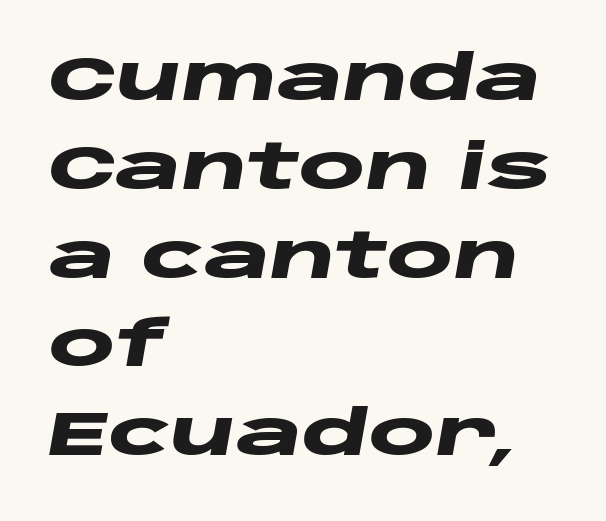
Descenders hang freely into open space. Vertically, the passage feels balanced, rows spaced as you'd expect. These lines are rendered in a variable-pitch font. Words appear dense and cohesive because spacing is normal. Teacher's note: observe the even left margin — that is flush-left alignment. Compared with an ordinary text face, these strokes are far heavier — a full bold.
